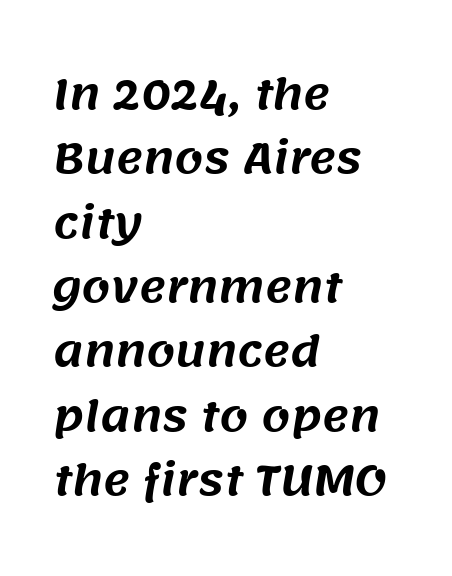
Q: Is the typeface a serif or a sans-serif typeface? A: Sans-serif.
Q: Is the text underlined? A: No.
Q: How is the paragraph aligned? A: Left-aligned.
Q: Is the spacing between letters normal or unusually wide? A: Normal.
Q: Is the spacing between lines tight, normal or loose? A: Normal.
Q: Width (condensed, normal, or wide)? A: Normal.
Q: Stroke contrast? A: Medium.
Q: x-height? A: Large.
Q: Monospaced? A: No.
